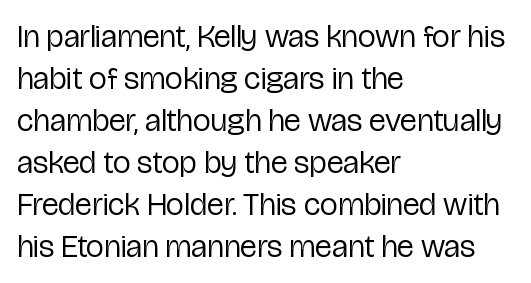
Proportional: the letters do not fall into vertical columns. Designer's note — italics off, roman on. The face used here is rendered with its standard letterfit. Stroke terminals: plain, sans-serif. These lines sit exactly where default settings would place them.
